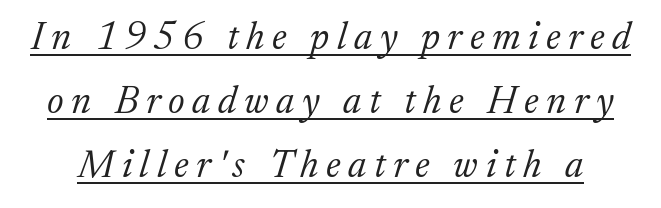
Q: Is the text bold? A: No.
Q: Is the text italic (slanted)? A: Yes, it leans right by about 17 degrees.
Q: Is the typeface a serif or a sans-serif typeface? A: Serif.
Q: Is the text underlined? A: Yes.
Q: Is the spacing between lines tight, normal or loose? A: Normal.
Q: Width (condensed, normal, or wide)? A: Normal.
Q: Stroke contrast? A: Low.
Q: x-height? A: Medium.
Q: Monospaced? A: No.
